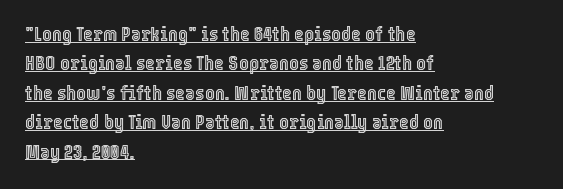
{"italic": "no", "underline": "yes", "align": "left", "line_spacing": "normal", "line_spacing_ratio": 1.4, "letter_spacing": "normal", "letter_spacing_em": 0.0, "glyph_px": 21}
